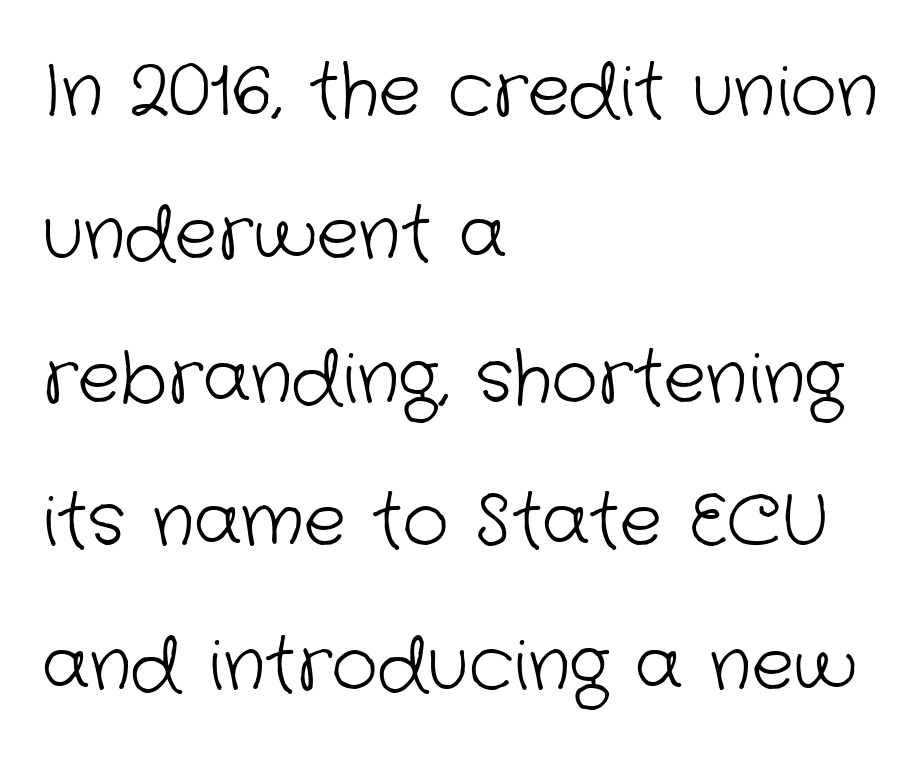
The image shows 71 px light sans-serif type; set left-aligned, loose line spacing (2.02x), normal letter spacing, not underlined; low stroke contrast and a medium x-height.
